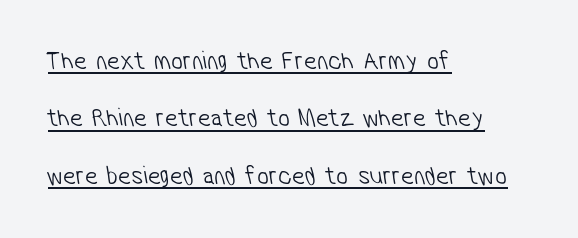
The image shows 26 px text type; set left-aligned, loose line spacing (2.21x), normal letter spacing, underlined.
